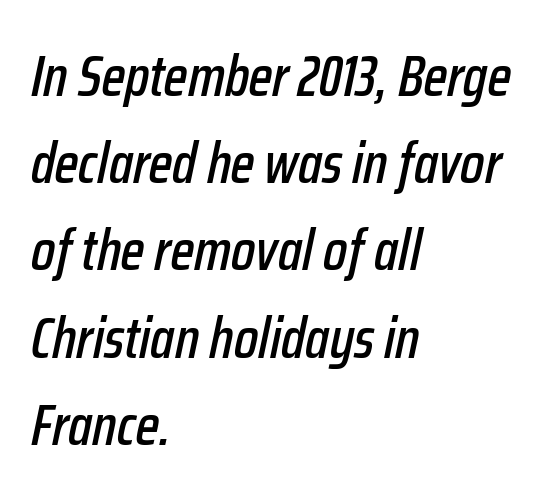
The image shows 57 px condensed type, italic (leaning right); set left-aligned, normal line spacing (1.53x), normal letter spacing, not underlined; low stroke contrast and a medium x-height.
